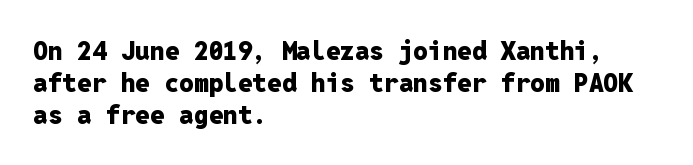
Alignment: flush left. A clean baseline with only descenders dipping below it. Vertical strokes here are truly vertical. Every letter is thick-stroked: bold, no question. A typesetter would call this zero additional tracking.
